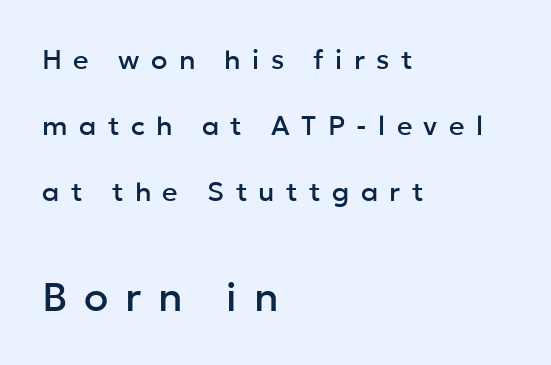
The image shows 40 px sans-serif type, upright; set left-aligned, loose line spacing (2.45x), unusually wide letter spacing (+0.42 em), not underlined; the second (bottom) block is 1.48x larger; low stroke contrast and a medium x-height.
